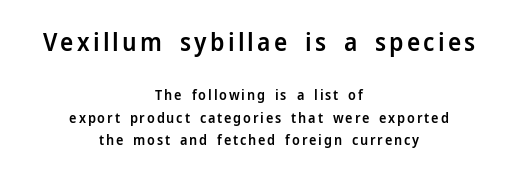
Q: Is the text bold? A: Semi-bold.
Q: Is the text italic (slanted)? A: No, it is upright.
Q: Is the text underlined? A: No.
Q: How is the paragraph aligned? A: Centered.
Q: Is the spacing between lines tight, normal or loose? A: Normal.
Q: Which block of text is set in a larger size, the first (top) or the second (bottom)? A: The first (top) one.
